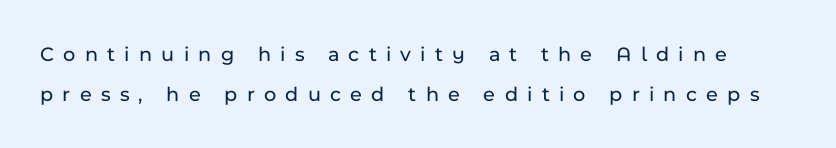
Glance below the letters and you will spot only blank space. This rendering widens character spacing well past its baseline value. The rendering uses a large line-height, opening up the rows. You can tell it's not italic because the verticals are truly vertical.
